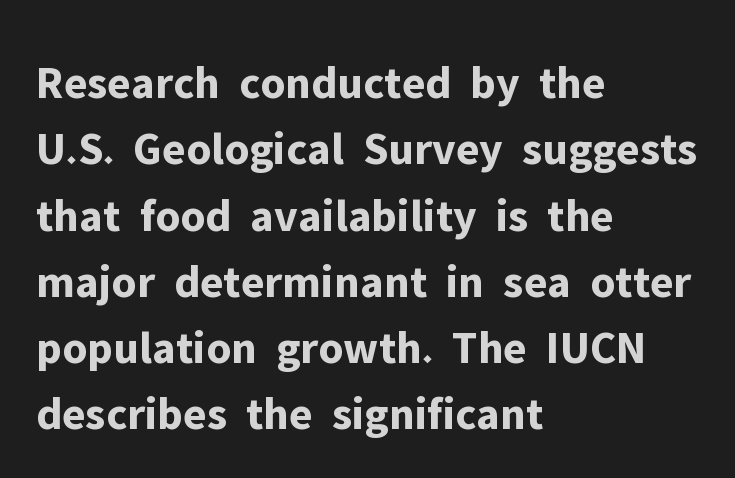
The image shows 47 px bold sans-serif type, upright; set left-aligned, normal line spacing (1.41x), normal letter spacing, not underlined; low stroke contrast and a medium x-height.
